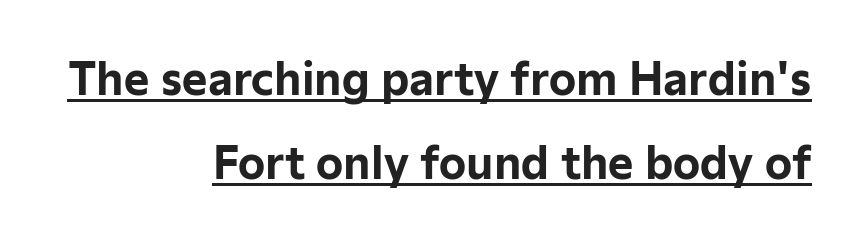
The image shows 43 px bold sans-serif type, upright; set right-aligned, loose line spacing (1.96x), normal letter spacing, underlined; low stroke contrast and a medium x-height.
